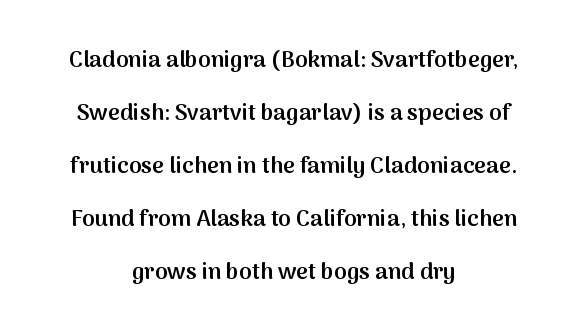
The typesetter chose a symmetrical, centered arrangement here. The face used here is rendered with its standard letterfit. Nobody drew a line under any word here. The face used here is a semibold: visibly heavier than regular, lighter than bold.
